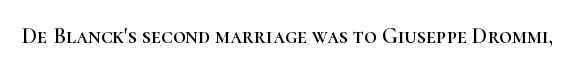
Q: Is the text italic (slanted)? A: No, it is upright.
Q: Is the text underlined? A: No.
Q: Is the spacing between letters normal or unusually wide? A: Normal.
